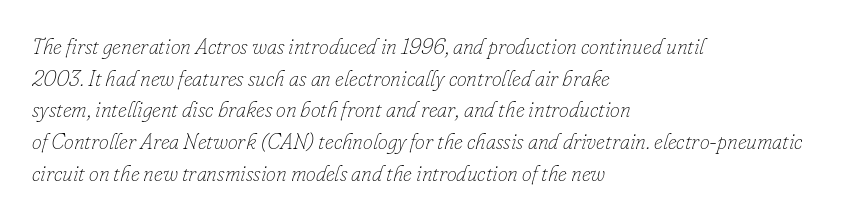
The image shows 22 px text type, italic (leaning right); set left-aligned, normal line spacing (1.44x), normal letter spacing, not underlined.
